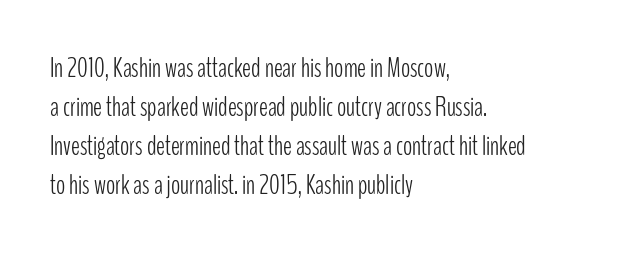
{"italic": "no", "bold": "no", "underline": "no", "align": "left", "line_spacing": "normal", "line_spacing_ratio": 1.44, "letter_spacing": "normal", "letter_spacing_em": 0.0, "glyph_px": 27}
